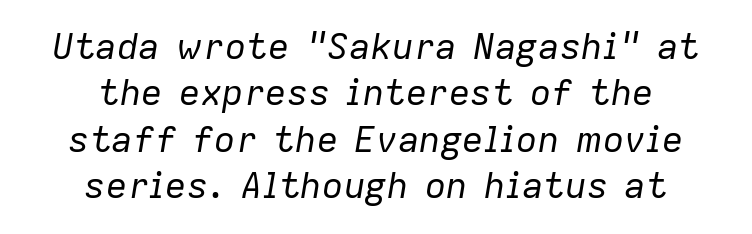
The image shows 36 px regular-weight type, italic (leaning right); set centered, normal line spacing (1.29x), normal letter spacing, not underlined; low stroke contrast and a medium x-height.
